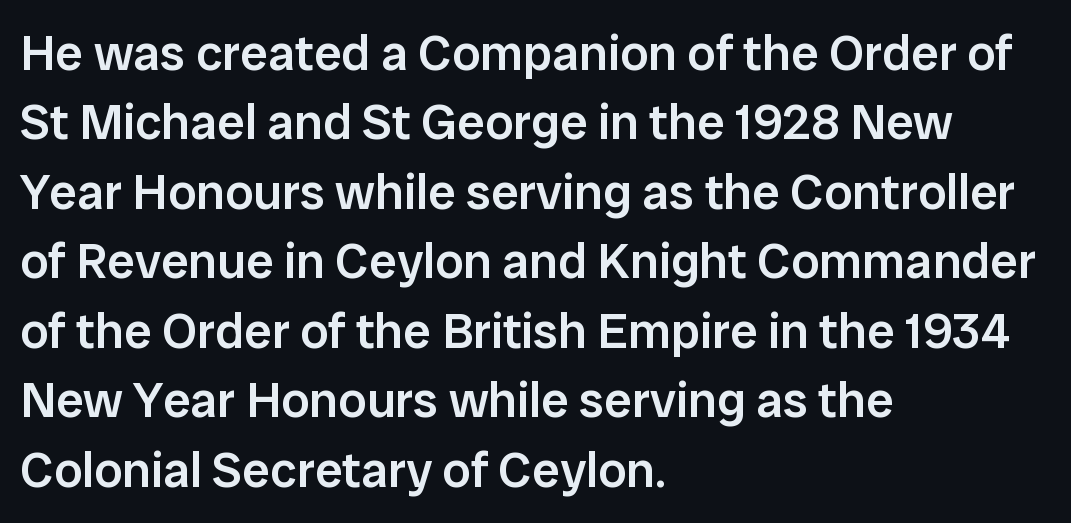
Q: Is the text bold? A: Semi-bold.
Q: Is the text italic (slanted)? A: No, it is upright.
Q: Is the typeface a serif or a sans-serif typeface? A: Sans-serif.
Q: Is the text underlined? A: No.
Q: How is the paragraph aligned? A: Left-aligned.
Q: Is the spacing between letters normal or unusually wide? A: Normal.
Q: Is the spacing between lines tight, normal or loose? A: Normal.
Q: Width (condensed, normal, or wide)? A: Normal.
Q: Stroke contrast? A: Low.
Q: x-height? A: Medium.
Q: Monospaced? A: No.
